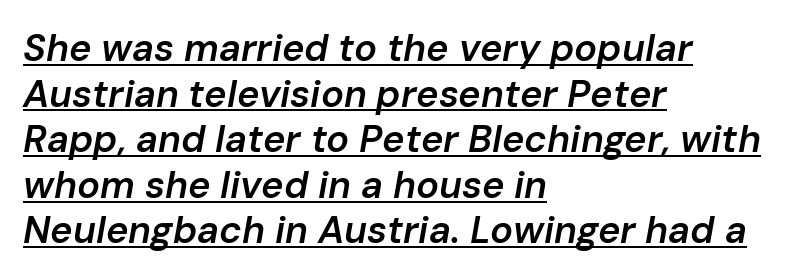
The image shows 38 px semibold type, italic (leaning right); set left-aligned, line spacing 1.2x, normal letter spacing, underlined; low stroke contrast and a medium x-height.
